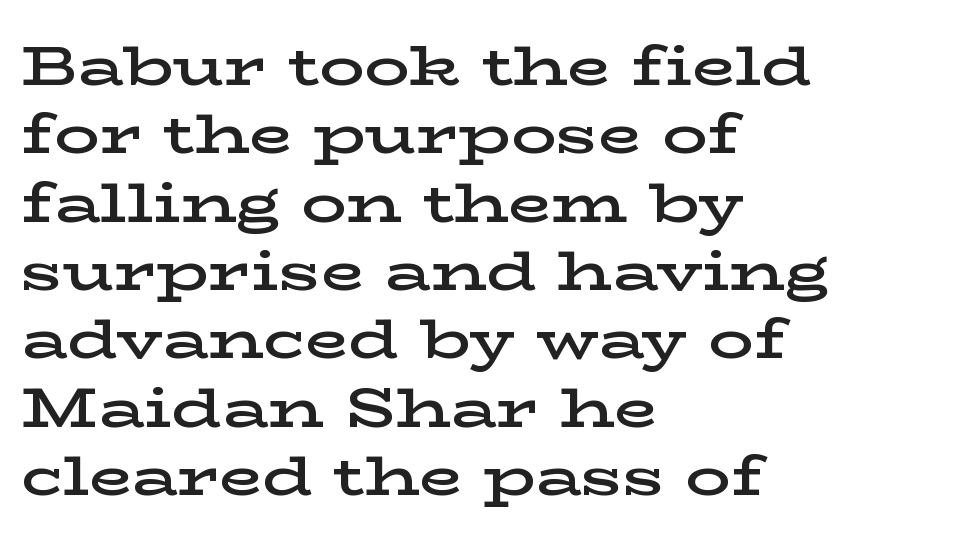
The face used here is seriffed, in the tradition of book romans. The face used here is a semibold: visibly heavier than regular, lighter than bold. Letters rest on an invisible, unmarked baseline. Unlike italic type, these characters show no tilt at all. Honestly, the letter spacing is just normal — you wouldn't notice it.
